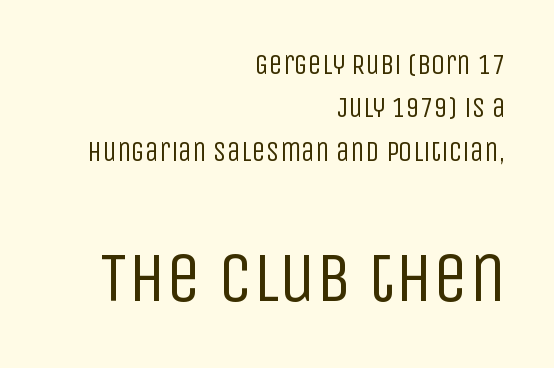
The image shows 71 px regular-weight, condensed sans-serif type, upright; set right-aligned, normal line spacing (1.55x), normal letter spacing, not underlined; the second (bottom) block is 2.54x larger; low stroke contrast and a large x-height.
